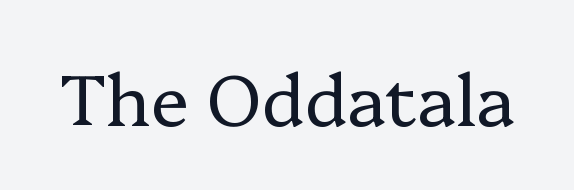
{"serif": "yes", "italic": "no", "bold": "no", "weight": "regular", "width": "normal", "stroke_contrast": "low", "x_height": "medium", "monospaced": "no", "underline": "no", "letter_spacing": "normal", "letter_spacing_em": 0.0, "glyph_px": 71}
